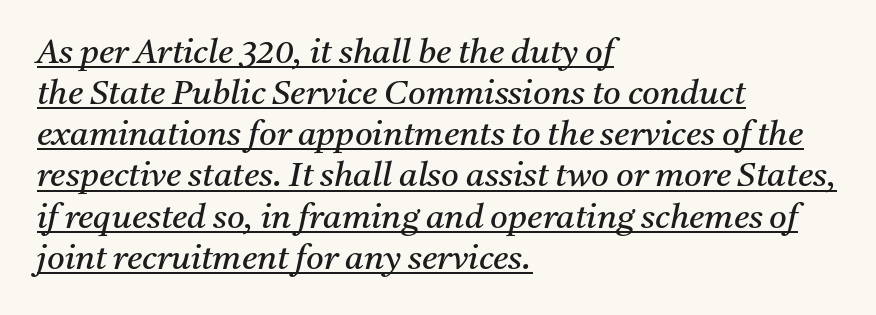
Q: Is the text bold? A: No.
Q: Is the text italic (slanted)? A: Yes, it leans right by about 11 degrees.
Q: Is the typeface a serif or a sans-serif typeface? A: Serif.
Q: Is the text underlined? A: Yes.
Q: How is the paragraph aligned? A: Left-aligned.
Q: Is the spacing between letters normal or unusually wide? A: Normal.
Q: Width (condensed, normal, or wide)? A: Normal.
Q: Stroke contrast? A: Medium.
Q: x-height? A: Medium.
Q: Monospaced? A: No.
